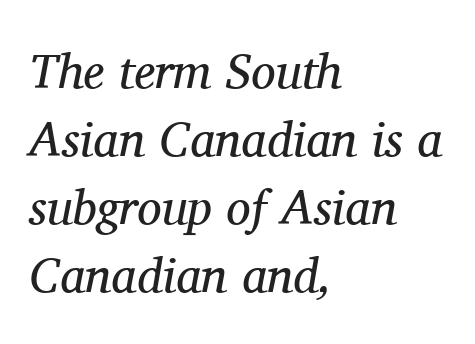
The image shows 49 px regular-weight serif type, italic (leaning right); set left-aligned, normal line spacing (1.39x), normal letter spacing, not underlined; medium stroke contrast and a medium x-height.
